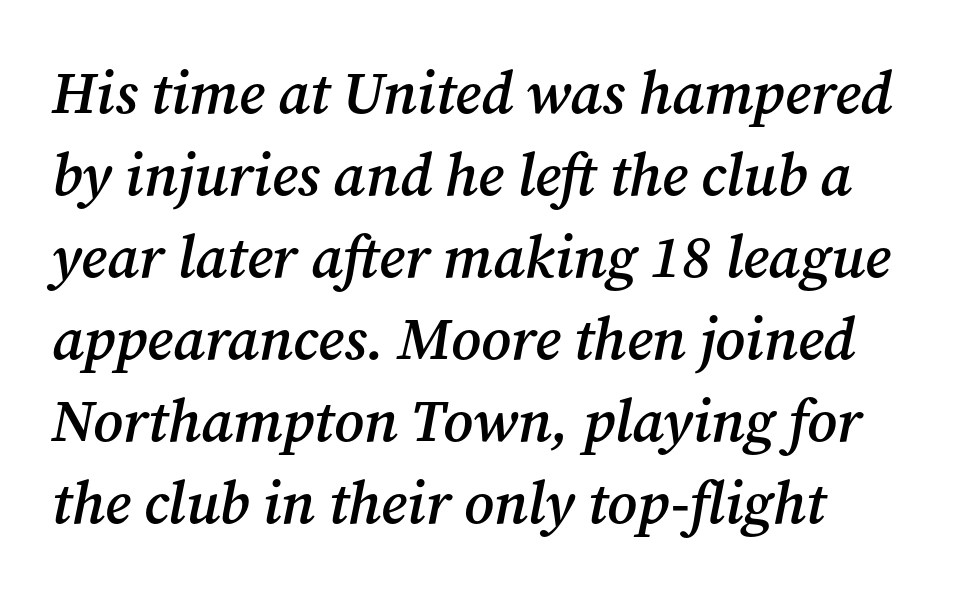
Typeset ragged right — the left edge is the straight one. The typeface chosen for these lines features serifs. Do the characters align in a grid? No, the font is proportional. Line spacing here is normal. Looking at the ascenders, they clearly lean.
